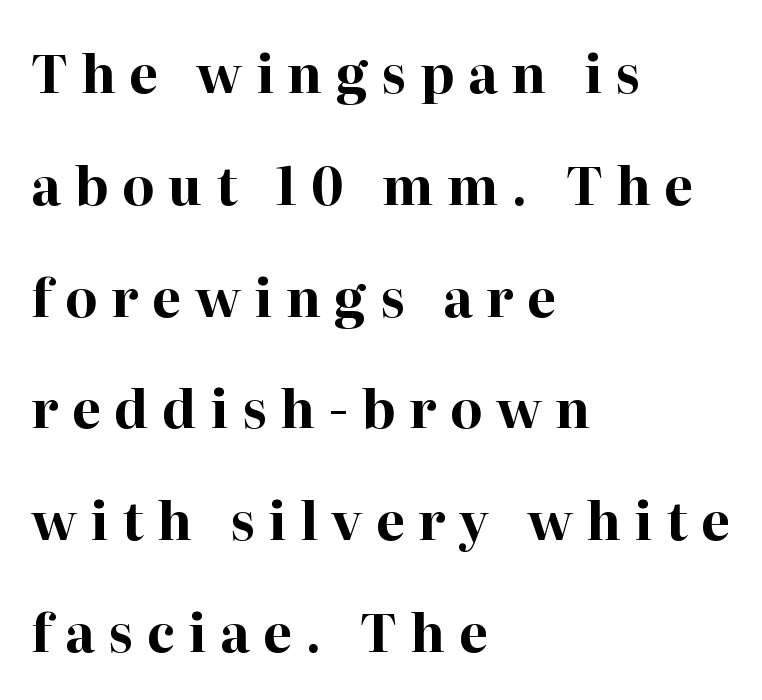
Q: Is the text bold? A: Yes.
Q: Is the text italic (slanted)? A: No, it is upright.
Q: Is the typeface a serif or a sans-serif typeface? A: Serif.
Q: Is the text underlined? A: No.
Q: How is the paragraph aligned? A: Left-aligned.
Q: Is the spacing between letters normal or unusually wide? A: Unusually wide.
Q: Is the spacing between lines tight, normal or loose? A: Loose.
Q: Width (condensed, normal, or wide)? A: Normal.
Q: Stroke contrast? A: High.
Q: x-height? A: Medium.
Q: Monospaced? A: No.
